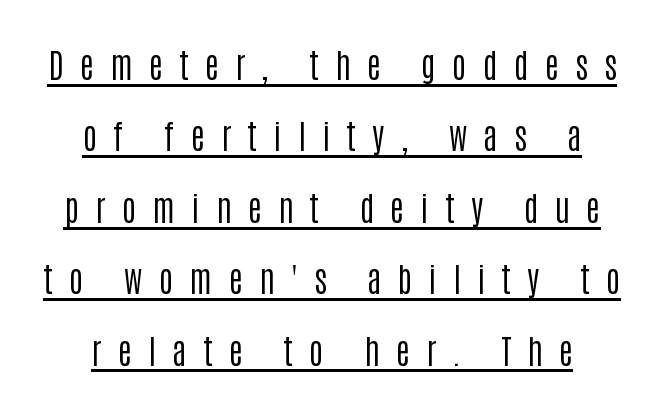
The letters are spread apart with noticeably loose tracking. These lines were composed using upright roman letters. The rendering uses natural spacing where letterforms have individual widths. The passage shown is typeset with a sans-serif family.
